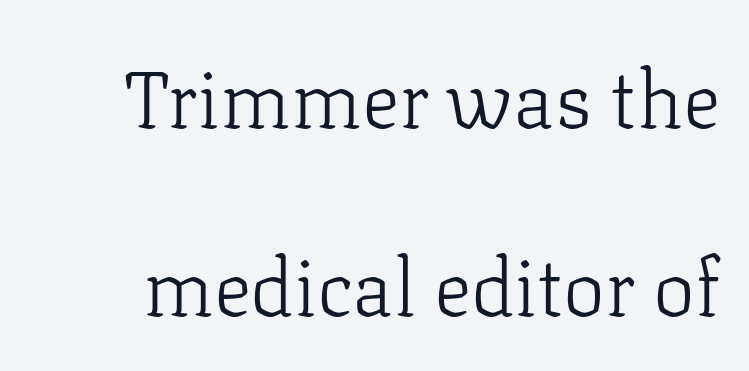
The image shows 79 px light serif type, upright; set loose line spacing (2.38x), normal letter spacing, not underlined; low stroke contrast and a medium x-height.
